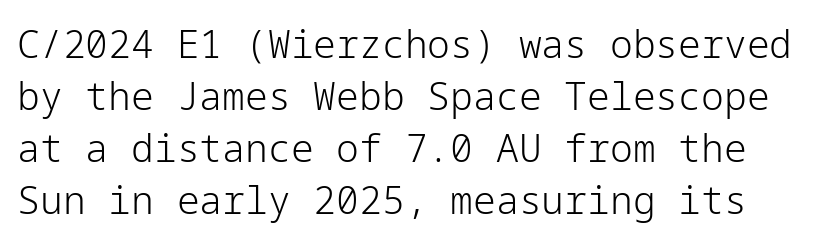
Summary of weight: not heavy and not bold. Vertical spacing — default. Nobody drew a line under any word here. The glyphs in this specimen are sans serif. Italic: no, the glyphs are upright roman. The horizontal fit of the characters is conventional and even.
